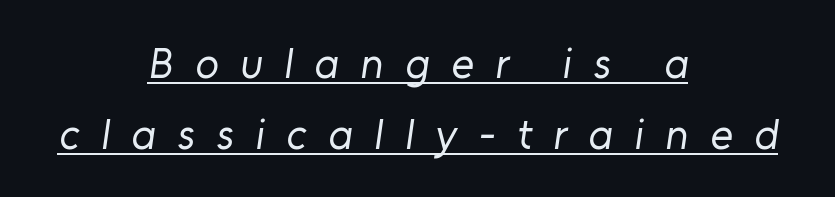
Q: Is the text bold? A: No.
Q: Is the typeface a serif or a sans-serif typeface? A: Sans-serif.
Q: Is the text underlined? A: Yes.
Q: How is the paragraph aligned? A: Centered.
Q: Is the spacing between letters normal or unusually wide? A: Unusually wide.
Q: Is the spacing between lines tight, normal or loose? A: Normal.
Q: Width (condensed, normal, or wide)? A: Normal.
Q: Stroke contrast? A: Low.
Q: x-height? A: Medium.
Q: Monospaced? A: No.
